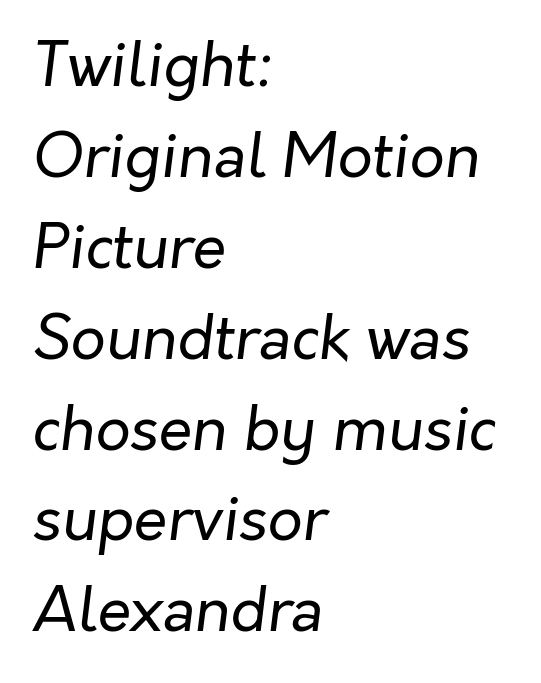
This rendering leaves character spacing at its baseline value. Nobody drew a line under any word here. This sample uses an oblique cut, with every glyph tilted off the vertical. Each letter keeps its own natural width here, so spacing adapts to shape. The space between consecutive lines is moderate. The compositor pushed each line to the left boundary.
